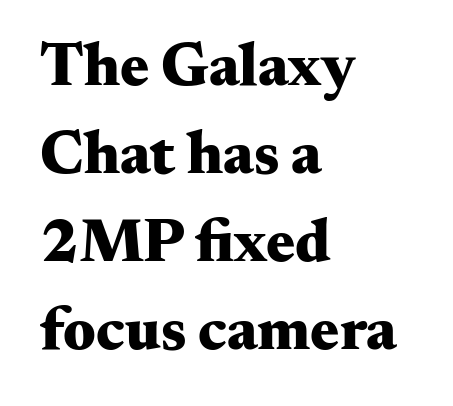
The image shows 61 px heavy, wide serif type, upright; set left-aligned, normal line spacing (1.44x), normal letter spacing, not underlined; medium stroke contrast and a small x-height.
